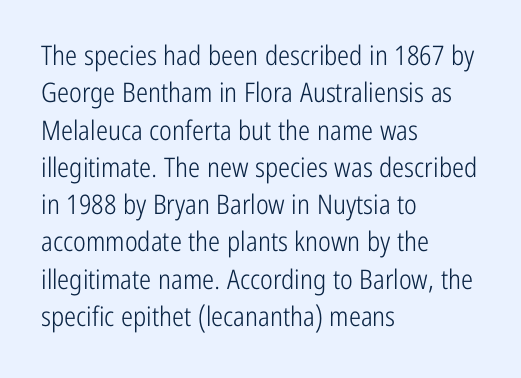
{"italic": "no", "bold": "no", "underline": "no", "align": "left", "line_spacing": "normal", "line_spacing_ratio": 1.38, "letter_spacing": "normal", "letter_spacing_em": 0.0, "glyph_px": 27}
